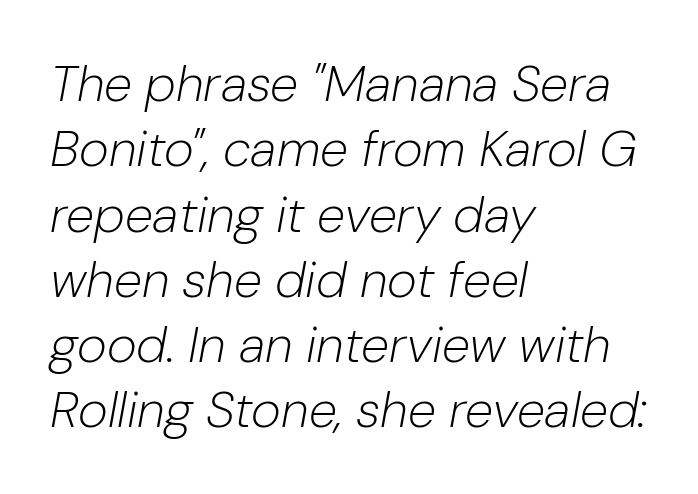
The image shows 51 px light type, italic (leaning right); set left-aligned, normal line spacing (1.28x), normal letter spacing, not underlined; low stroke contrast and a medium x-height.
